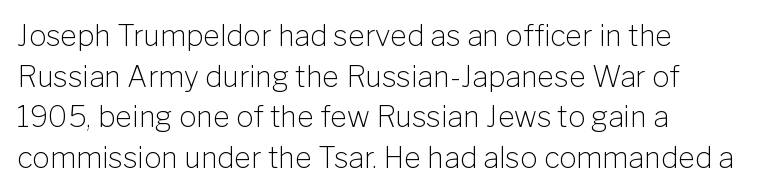
Left-aligned paragraph, ragged on the right. In terms of letterform style, serifs are entirely absent. The font is comparable to plain body text, perhaps lighter. Do the letters lean? They stand straight. Here the designer chose a conventional face with non-uniform glyph widths. A clean baseline with only descenders dipping below it.
